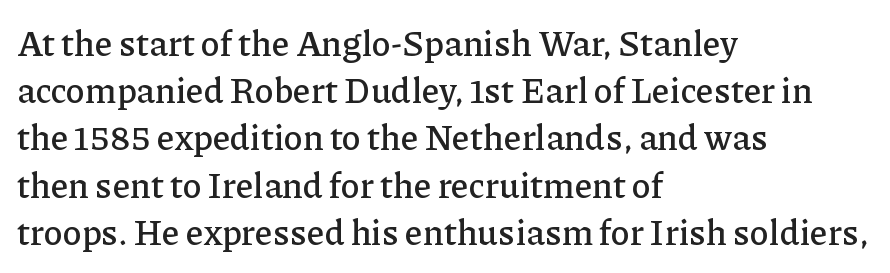
{"serif": "yes", "italic": "no", "width": "normal", "stroke_contrast": "low", "x_height": "medium", "monospaced": "no", "underline": "no", "align": "left", "line_spacing": "normal", "line_spacing_ratio": 1.35, "letter_spacing": "normal", "letter_spacing_em": 0.0, "glyph_px": 35}
